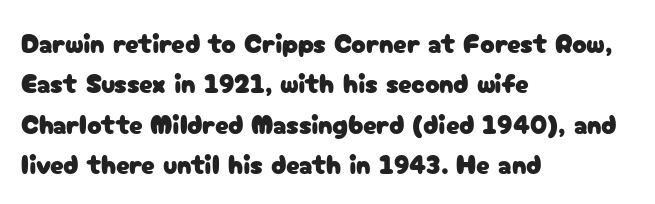
Q: Is the text italic (slanted)? A: No, it is upright.
Q: Is the text underlined? A: No.
Q: How is the paragraph aligned? A: Left-aligned.
Q: Is the spacing between letters normal or unusually wide? A: Normal.
Q: Is the spacing between lines tight, normal or loose? A: Normal.
